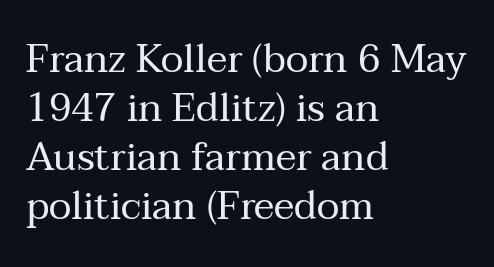
The image shows 39 px regular-weight serif type, upright; set left-aligned, normal line spacing (1.26x), normal letter spacing, not underlined; medium stroke contrast and a medium x-height.
